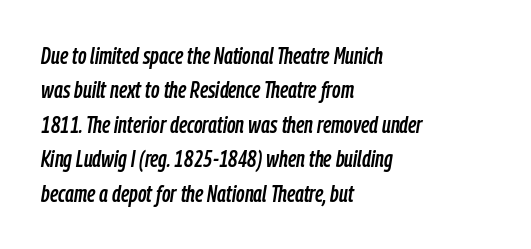
The image shows 23 px text type, italic (leaning right); set left-aligned, normal line spacing (1.5x), normal letter spacing, not underlined.
